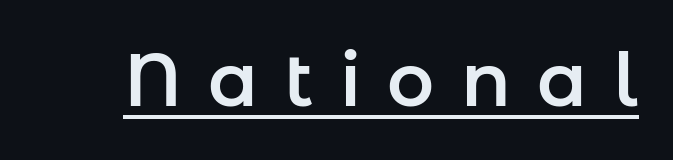
The specimen reads as upright at a glance. What decoration does the sample have? An underline. Is this a fixed-width face? No — the glyphs have proportional, varying widths. The type family on display is of the sans-serif kind. Glyph-to-glyph distance is far greater than everyday printed text.
